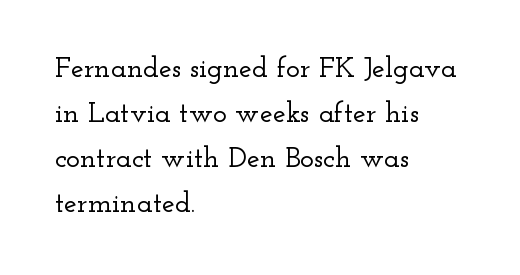
The image shows 29 px wide serif type, upright; set left-aligned, normal line spacing (1.55x), normal letter spacing, not underlined; low stroke contrast and a small x-height.
